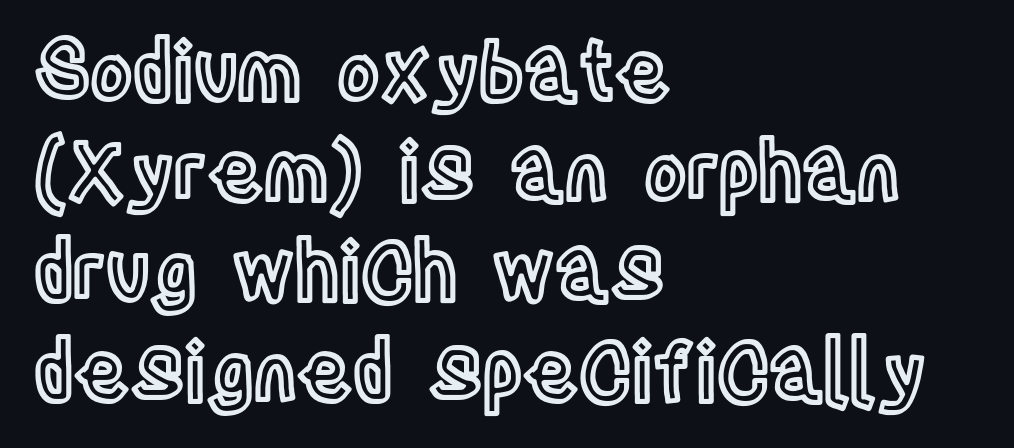
{"italic": "no", "width": "condensed", "x_height": "large", "monospaced": "no", "underline": "no", "align": "left", "line_spacing": "normal", "line_spacing_ratio": 1.25, "letter_spacing": "normal", "letter_spacing_em": 0.0, "glyph_px": 80}
